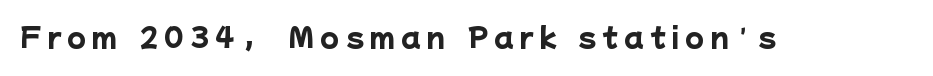
Tracking value appears strongly positive — letters spread wide. The string is rendered with underlining switched off. The sample has been set heavy, in full bold.
